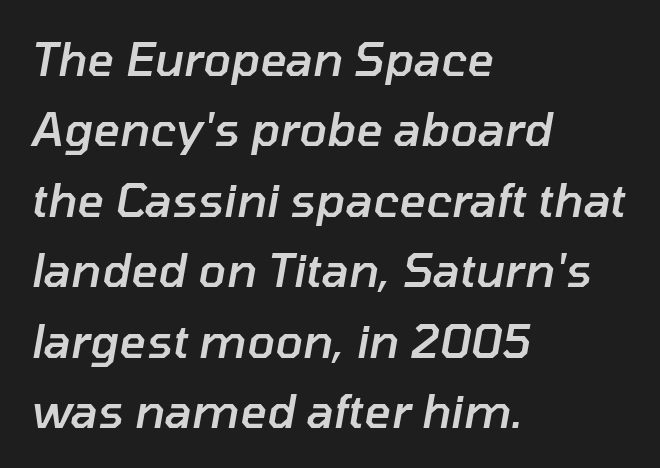
Q: Is the text bold? A: Semi-bold.
Q: Is the text italic (slanted)? A: Yes, it leans right by about 10 degrees.
Q: Is the text underlined? A: No.
Q: How is the paragraph aligned? A: Left-aligned.
Q: Is the spacing between letters normal or unusually wide? A: Normal.
Q: Is the spacing between lines tight, normal or loose? A: Normal.
Q: Width (condensed, normal, or wide)? A: Normal.
Q: Stroke contrast? A: Low.
Q: x-height? A: Medium.
Q: Monospaced? A: No.
